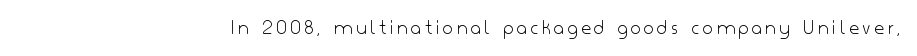
{"italic": "no", "bold": "no", "underline": "no", "glyph_px": 21}
